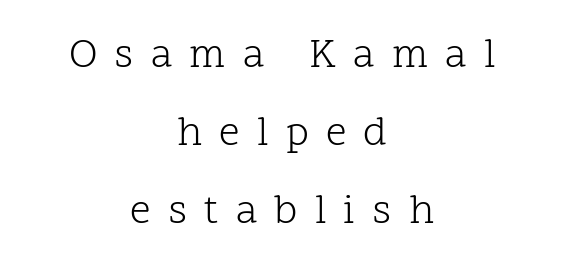
This block would shrink considerably if given ordinary leading; it's expanded now. You can tell it's not italic because the verticals are truly vertical. The baseline area is clear. Examine the stroke ends and you'll spot serifs. Teacher's note: observe the equal gaps on both sides — that is centered alignment.
